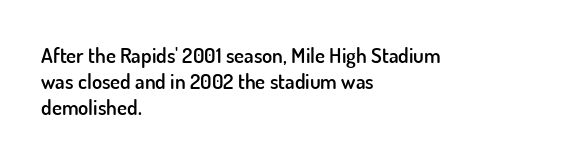
The image shows 21 px text type, upright; set left-aligned, line spacing 1.24x, normal letter spacing, not underlined.
